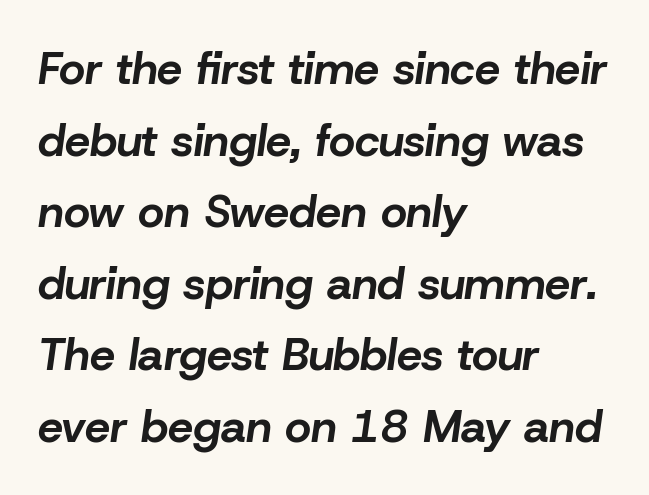
The image shows 45 px bold type, italic (leaning right); set left-aligned, normal line spacing (1.59x), normal letter spacing, not underlined; low stroke contrast and a medium x-height.
